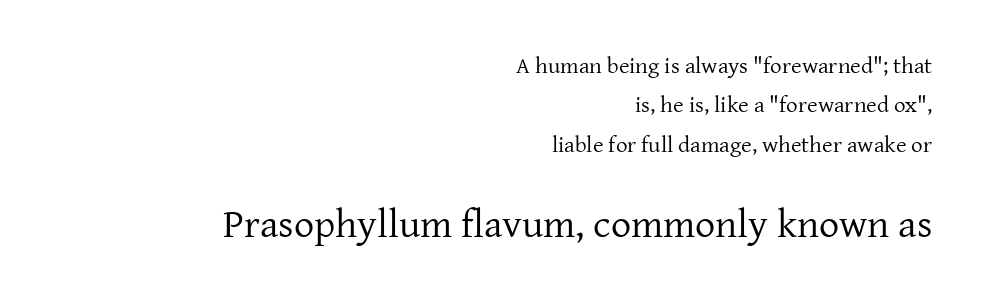
{"serif": "yes", "italic": "no", "bold": "no", "weight": "regular", "width": "normal", "stroke_contrast": "low", "x_height": "medium", "monospaced": "no", "underline": "no", "align": "right", "line_spacing_ratio": 1.71, "letter_spacing": "normal", "letter_spacing_em": 0.0, "larger_block": "second", "size_ratio": 1.74, "glyph_px": 40}
